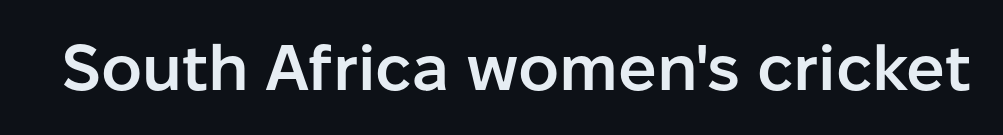
{"serif": "no", "italic": "no", "bold": "semi", "weight": "semibold", "width": "normal", "stroke_contrast": "low", "x_height": "medium", "monospaced": "no", "underline": "no", "letter_spacing": "normal", "letter_spacing_em": 0.0, "glyph_px": 64}
